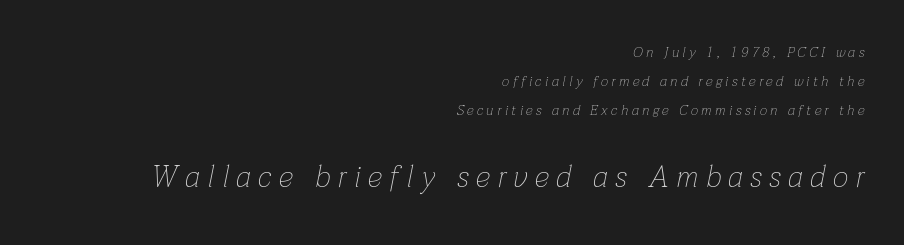
The image shows 30 px thin type, italic (leaning right); set right-aligned, loose line spacing (2.08x), unusually wide letter spacing (+0.25 em), not underlined; the second (bottom) block is 2.14x larger; low stroke contrast and a medium x-height.
